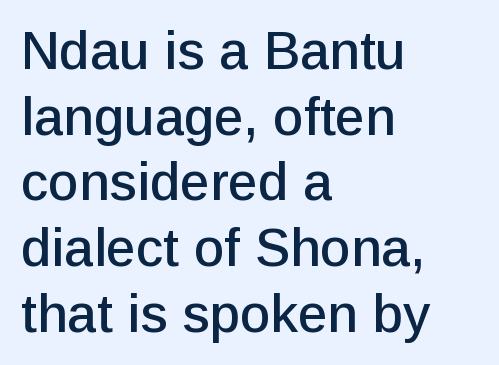
The image shows 53 px sans-serif type, upright; set left-aligned, line spacing 1.24x, normal letter spacing, not underlined; low stroke contrast and a medium x-height.
